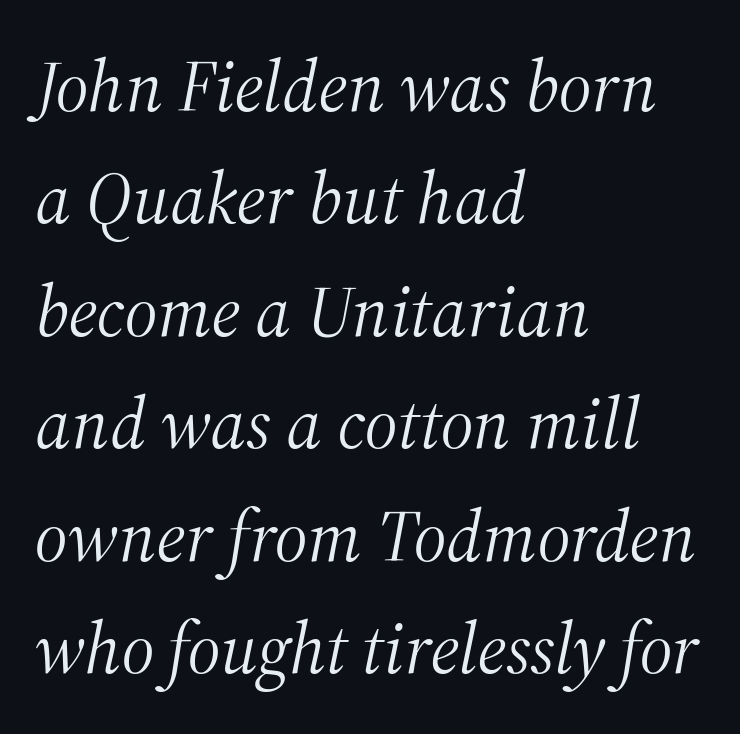
Where is the straight margin? On the left. Tracking here is standard; glyphs follow each other at the usual distance. Observe the lean: these are italic letterforms. The rendering shows small feet on the letterforms — a serif design. This sample has the flowing, uneven cadence of proportional lettering. Plain, unruled lines of type.
